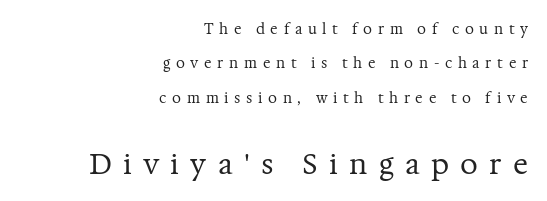
Q: Is the text bold? A: No.
Q: Is the text italic (slanted)? A: No, it is upright.
Q: Is the typeface a serif or a sans-serif typeface? A: Serif.
Q: Is the text underlined? A: No.
Q: How is the paragraph aligned? A: Right-aligned.
Q: Is the spacing between letters normal or unusually wide? A: Unusually wide.
Q: Is the spacing between lines tight, normal or loose? A: Loose.
Q: Which block of text is set in a larger size, the first (top) or the second (bottom)? A: The second (bottom) one.
Q: Width (condensed, normal, or wide)? A: Normal.
Q: Stroke contrast? A: Medium.
Q: x-height? A: Medium.
Q: Monospaced? A: No.
